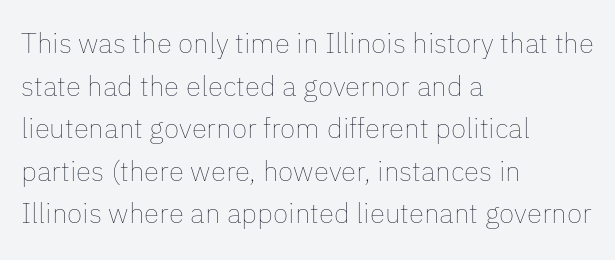
The image shows 28 px thin type, upright; set left-aligned, normal line spacing (1.52x), normal letter spacing, not underlined; low stroke contrast and a medium x-height.
